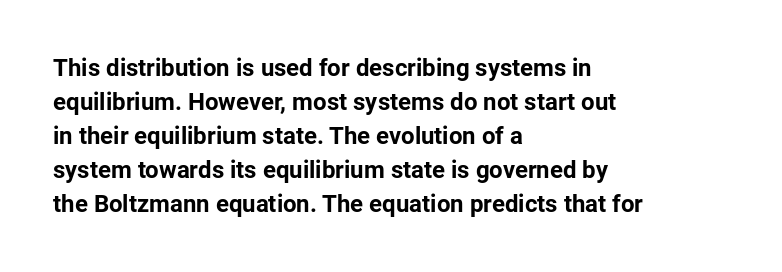
The passage shown stacks its lines at a standard gap. These lines keep a tight, regular rhythm from letter to letter. Descenders hang freely into open space. The sample has been set heavy, in full bold. Leftover space on each line is placed entirely after the last word. Nope, not italic — everything's standing straight.
